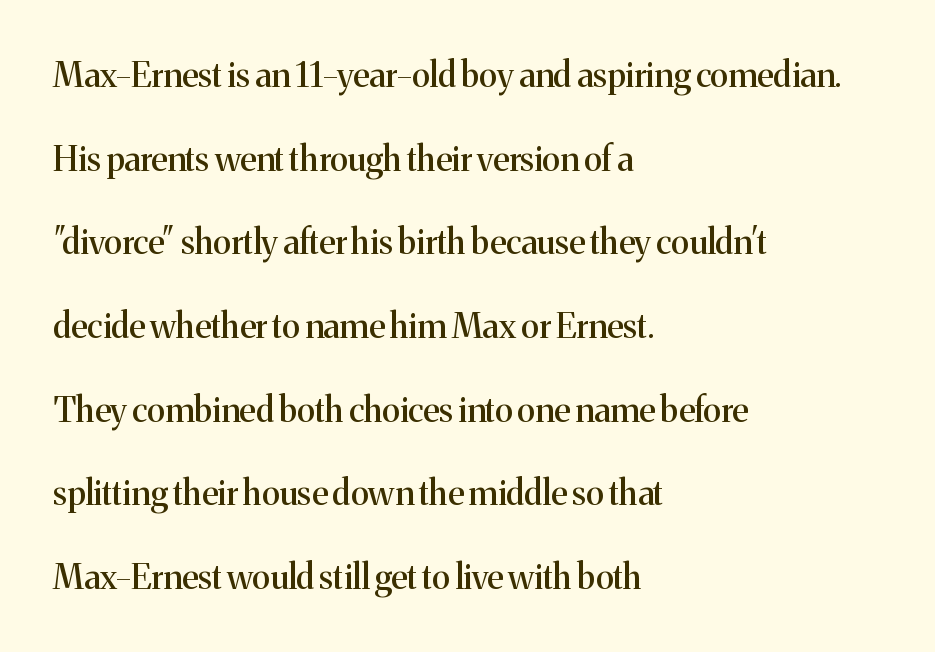
{"serif": "yes", "italic": "no", "width": "normal", "stroke_contrast": "medium", "x_height": "medium", "monospaced": "no", "underline": "no", "align": "left", "line_spacing": "loose", "line_spacing_ratio": 2.46, "letter_spacing": "normal", "letter_spacing_em": 0.0, "glyph_px": 34}
